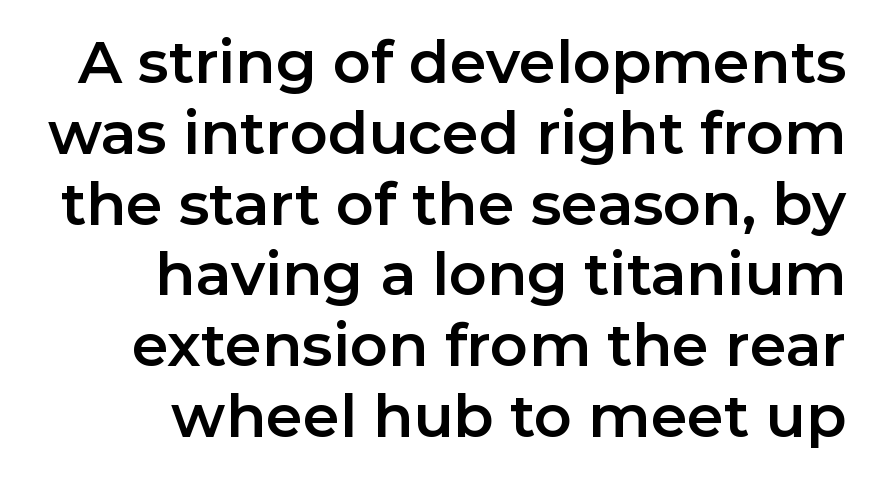
Q: Is the text italic (slanted)? A: No, it is upright.
Q: Is the typeface a serif or a sans-serif typeface? A: Sans-serif.
Q: Is the text underlined? A: No.
Q: How is the paragraph aligned? A: Right-aligned.
Q: Is the spacing between letters normal or unusually wide? A: Normal.
Q: Width (condensed, normal, or wide)? A: Normal.
Q: Stroke contrast? A: Low.
Q: x-height? A: Medium.
Q: Monospaced? A: No.
